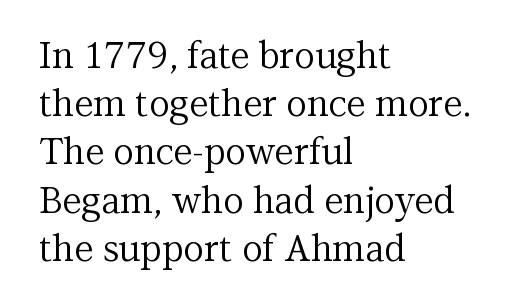
{"serif": "yes", "italic": "no", "bold": "no", "weight": "regular", "width": "normal", "stroke_contrast": "medium", "x_height": "medium", "monospaced": "no", "underline": "no", "align": "left", "line_spacing": "normal", "line_spacing_ratio": 1.34, "letter_spacing": "normal", "letter_spacing_em": 0.0, "glyph_px": 36}
